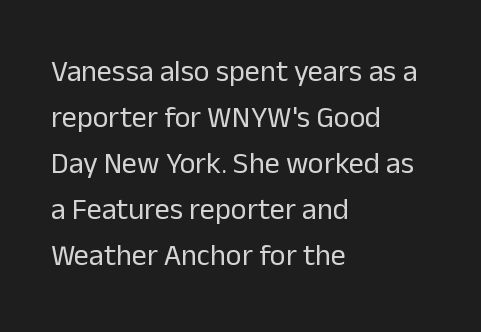
The image shows 30 px regular-weight sans-serif type, upright; set left-aligned, normal line spacing (1.53x), normal letter spacing, not underlined; low stroke contrast and a medium x-height.
